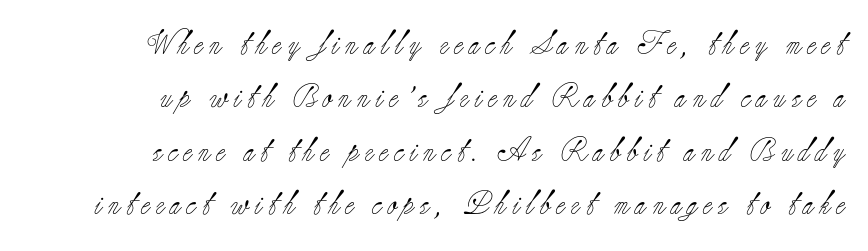
Is the stroke heavy? The answer is a plain regular-or-lighter. Notice how the passage keeps a crisp vertical edge on the right only. This sample uses expanded letter spacing, leaving extra air between glyphs. Vertically, the passage feels expansive, rows floating well apart. The baseline area is clear.
